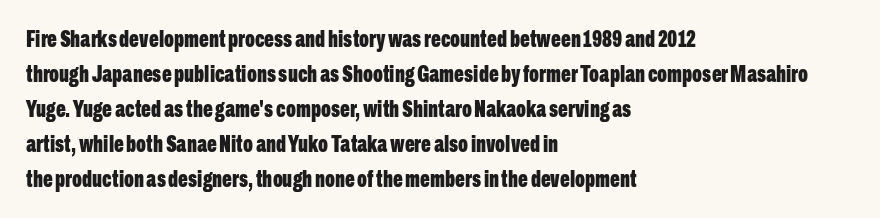
{"italic": "no", "bold": "yes", "underline": "no", "align": "left", "line_spacing": "normal", "line_spacing_ratio": 1.52, "letter_spacing": "normal", "letter_spacing_em": 0.0, "glyph_px": 23}
